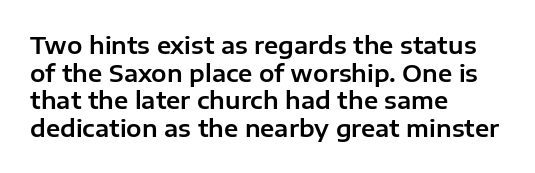
The line texture is even and compact thanks to regular tracking. These lines stack with their left ends in a neat column. The lettering stays uniformly vertical, giving the passage a roman look. Check the space under the baseline: it is left empty.
